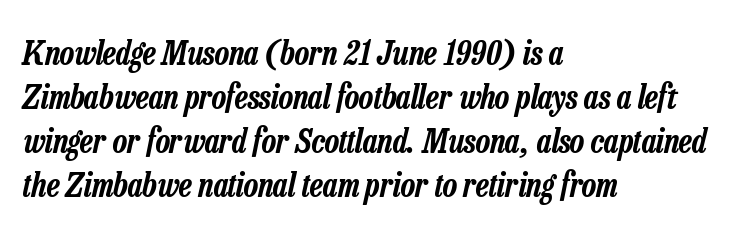
Q: Is the text italic (slanted)? A: Yes, it leans right by about 13 degrees.
Q: Is the text underlined? A: No.
Q: How is the paragraph aligned? A: Left-aligned.
Q: Is the spacing between letters normal or unusually wide? A: Normal.
Q: Is the spacing between lines tight, normal or loose? A: Normal.
Q: Width (condensed, normal, or wide)? A: Condensed.
Q: Stroke contrast? A: Low.
Q: x-height? A: Medium.
Q: Monospaced? A: No.
